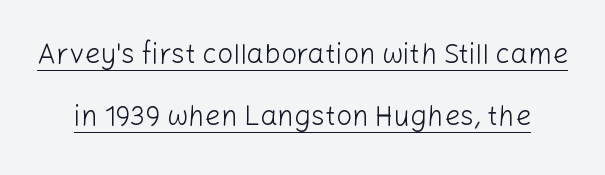
{"serif": "no", "italic": "no", "bold": "no", "weight": "light", "width": "normal", "stroke_contrast": "low", "x_height": "medium", "monospaced": "no", "underline": "yes", "line_spacing": "loose", "line_spacing_ratio": 2.22, "letter_spacing": "normal", "letter_spacing_em": 0.0, "glyph_px": 28}
